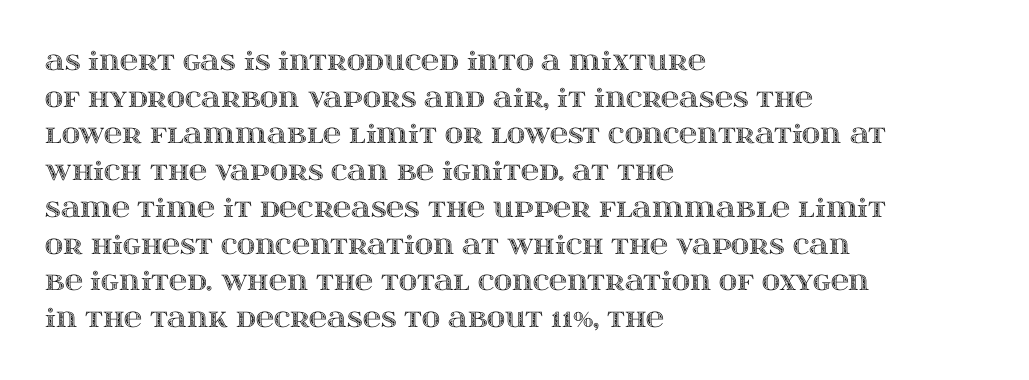
Q: Is the text italic (slanted)? A: No, it is upright.
Q: Is the text underlined? A: No.
Q: How is the paragraph aligned? A: Left-aligned.
Q: Is the spacing between letters normal or unusually wide? A: Normal.
Q: Is the spacing between lines tight, normal or loose? A: Normal.
